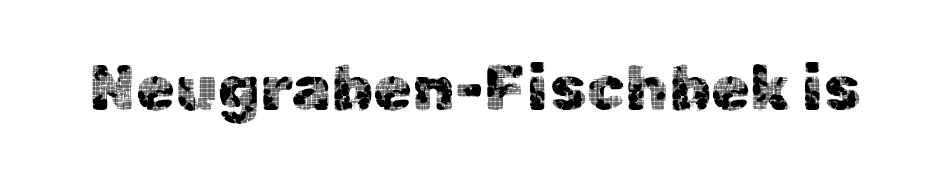
{"serif": "no", "italic": "no", "width": "normal", "x_height": "medium", "monospaced": "no", "underline": "no", "letter_spacing": "normal", "letter_spacing_em": 0.0, "glyph_px": 63}
